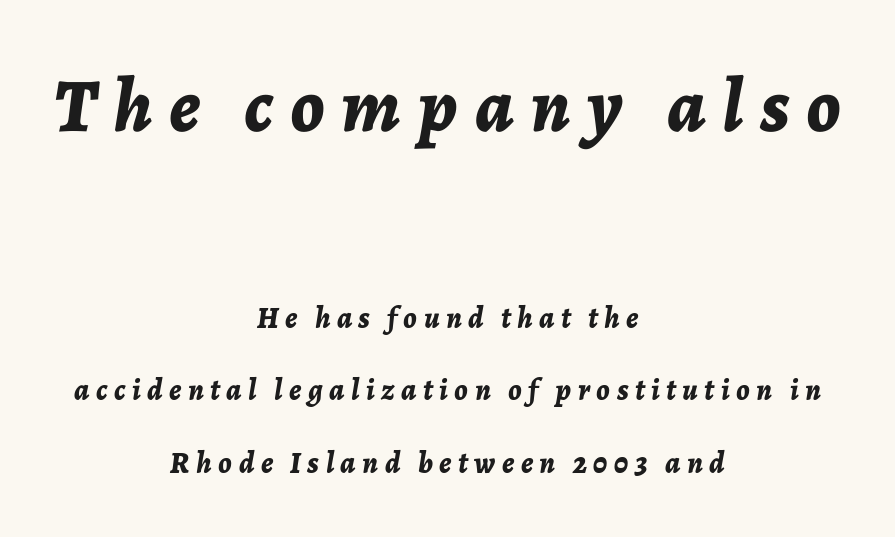
Q: Is the text bold? A: Yes.
Q: Is the text italic (slanted)? A: Yes, it leans right by about 7 degrees.
Q: Is the text underlined? A: No.
Q: How is the paragraph aligned? A: Centered.
Q: Is the spacing between letters normal or unusually wide? A: Unusually wide.
Q: Is the spacing between lines tight, normal or loose? A: Loose.
Q: Which block of text is set in a larger size, the first (top) or the second (bottom)? A: The first (top) one.
Q: Width (condensed, normal, or wide)? A: Normal.
Q: Stroke contrast? A: Low.
Q: x-height? A: Medium.
Q: Monospaced? A: No.
